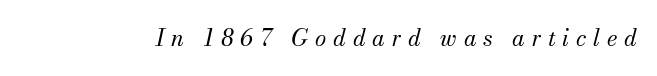
{"italic": "yes", "lean": "right", "slant_degrees": 13, "bold": "no", "underline": "no", "letter_spacing": "wide", "letter_spacing_em": 0.3, "glyph_px": 23}
